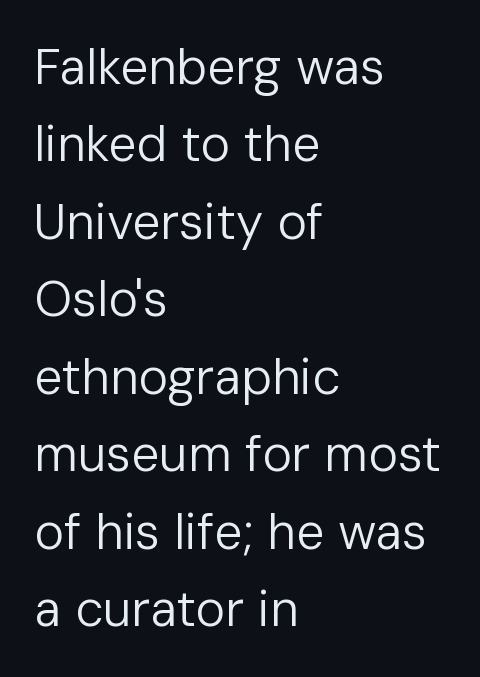
Serifs: no, the terminals of the letterforms are clean. Letters have the restrained weight of plain body copy at most. Do the characters align in a grid? No, the font is proportional. Notice how descenders clear the ascenders below comfortably — that's standard leading.
